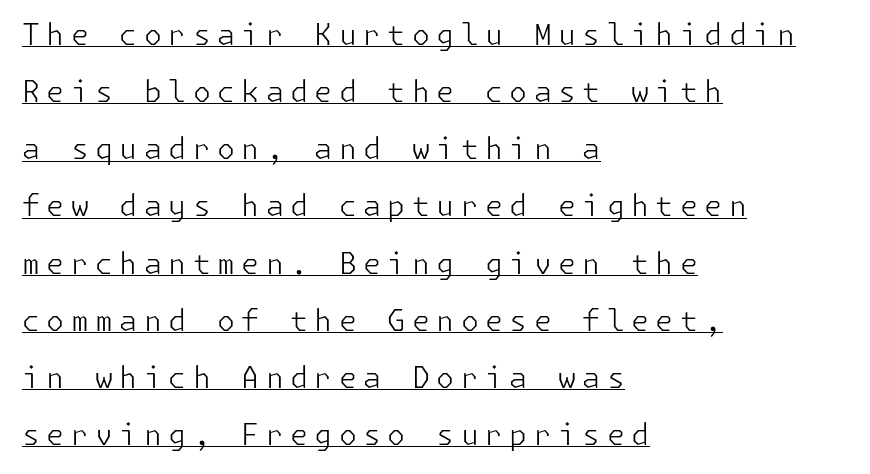
The passage shown has open, widely tracked lettering throughout. Every word sits above its own underline. Honestly, the rows look like they've been pulled way apart. Line beginnings align vertically; line endings do not.
